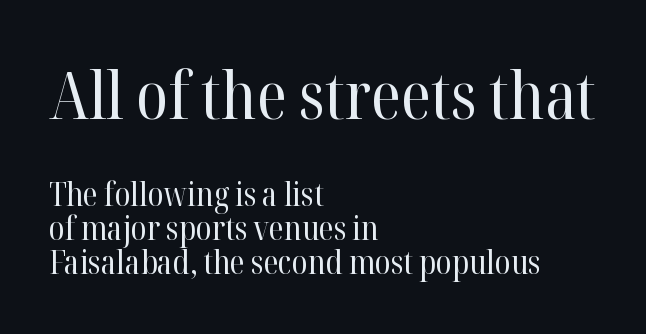
{"serif": "yes", "italic": "no", "bold": "no", "weight": "regular", "width": "normal", "stroke_contrast": "high", "x_height": "medium", "monospaced": "no", "underline": "no", "align": "left", "line_spacing": "tight", "line_spacing_ratio": 1.07, "letter_spacing": "normal", "letter_spacing_em": 0.0, "larger_block": "first", "size_ratio": 2.03, "glyph_px": 65}
